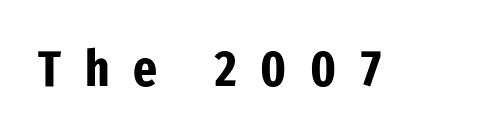
The image shows 51 px bold, condensed sans-serif type, upright; set unusually wide letter spacing (+0.47 em), not underlined; low stroke contrast and a medium x-height.
